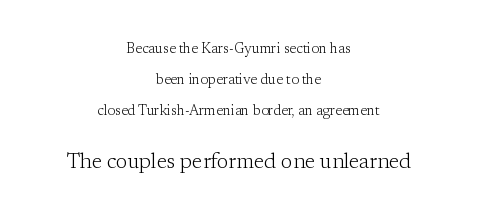
The image shows 21 px text type, upright; set centered, loose line spacing (2.23x), normal letter spacing, not underlined; the second (bottom) block is 1.5x larger.
